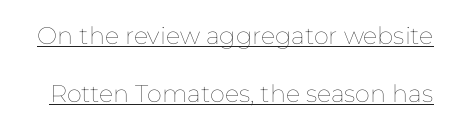
The image shows 24 px text type, upright; set loose line spacing (2.42x), normal letter spacing, underlined.
